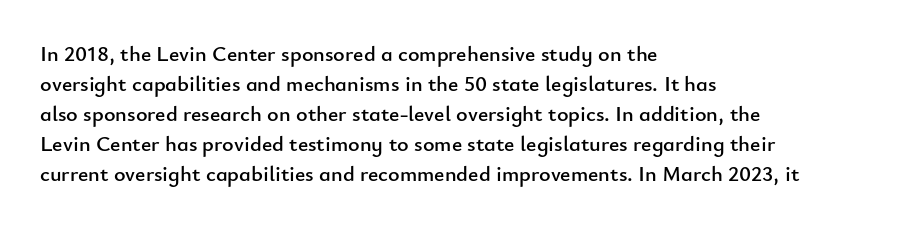
Decoration check: the copy has no underline. A roman cut, with each character standing at attention. The line-height multiplier appears to be the usual default. In CSS terms this would be text-align: left. Words appear dense and cohesive because spacing is normal.
